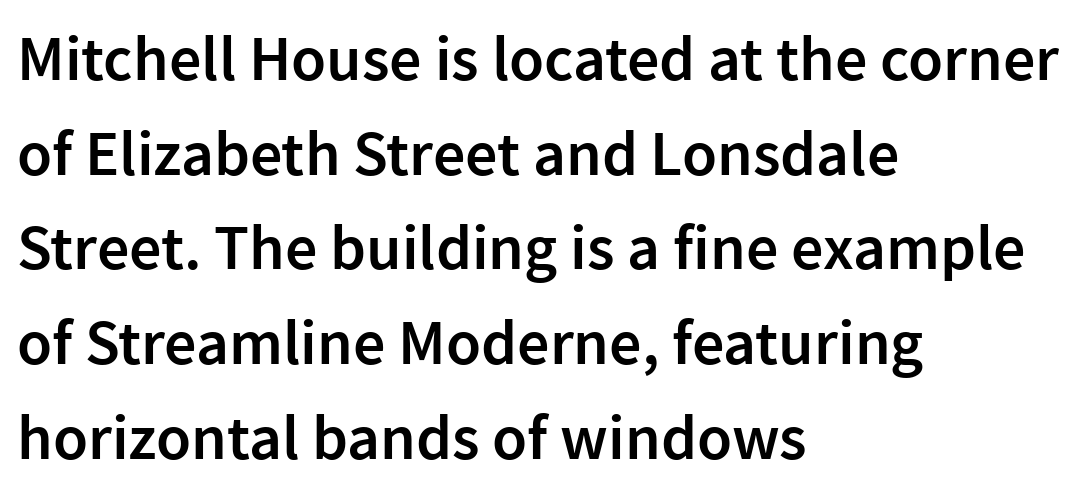
{"serif": "no", "italic": "no", "bold": "semi", "weight": "semibold", "width": "normal", "x_height": "medium", "monospaced": "no", "underline": "no", "align": "left", "line_spacing": "normal", "line_spacing_ratio": 1.48, "letter_spacing": "normal", "letter_spacing_em": 0.0, "glyph_px": 64}
